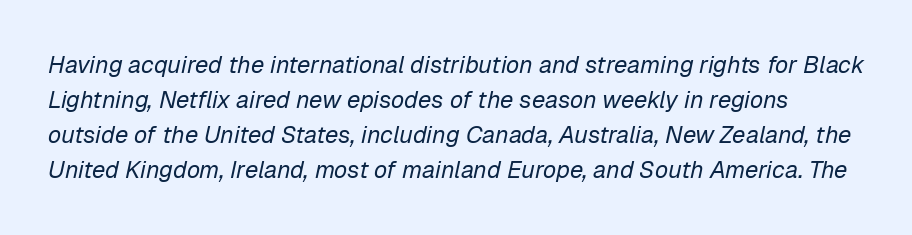
{"italic": "yes", "lean": "right", "slant_degrees": 12, "bold": "no", "underline": "no", "line_spacing": "normal", "line_spacing_ratio": 1.46, "letter_spacing": "normal", "letter_spacing_em": 0.0, "glyph_px": 24}
